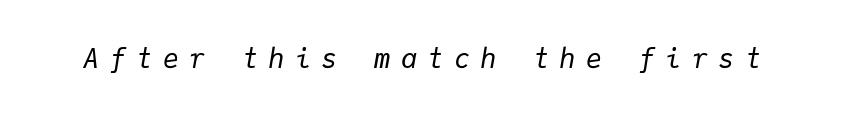
{"italic": "yes", "lean": "right", "slant_degrees": 9, "bold": "no", "underline": "no", "letter_spacing": "wide", "letter_spacing_em": 0.38, "glyph_px": 27}
